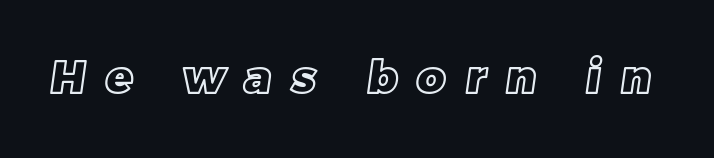
{"width": "normal", "x_height": "large", "monospaced": "no", "underline": "no", "letter_spacing": "wide", "letter_spacing_em": 0.46, "glyph_px": 44}
